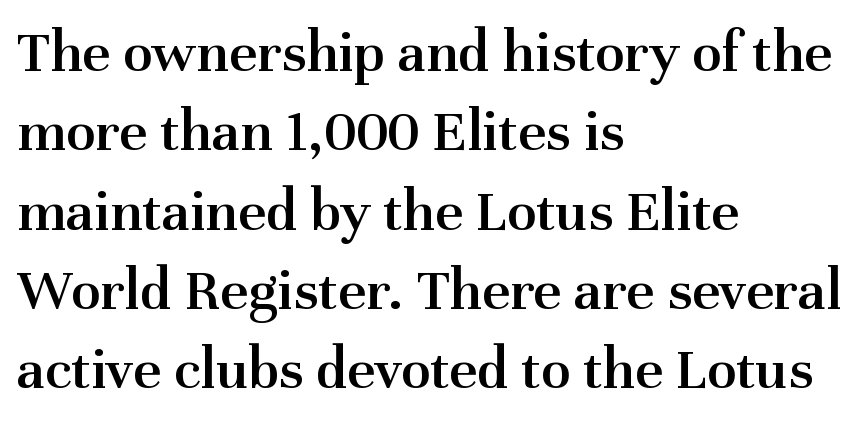
The image shows 61 px semibold serif type, upright; set left-aligned, normal line spacing (1.3x), normal letter spacing, not underlined; medium stroke contrast and a medium x-height.
